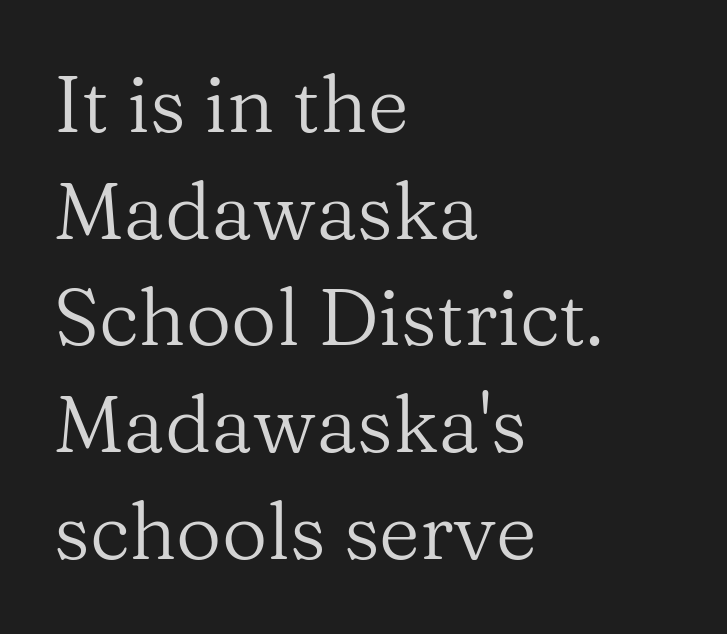
Q: Is the text bold? A: No.
Q: Is the text italic (slanted)? A: No, it is upright.
Q: Is the typeface a serif or a sans-serif typeface? A: Serif.
Q: Is the text underlined? A: No.
Q: How is the paragraph aligned? A: Left-aligned.
Q: Is the spacing between letters normal or unusually wide? A: Normal.
Q: Is the spacing between lines tight, normal or loose? A: Normal.
Q: Width (condensed, normal, or wide)? A: Normal.
Q: Stroke contrast? A: Medium.
Q: x-height? A: Medium.
Q: Monospaced? A: No.
